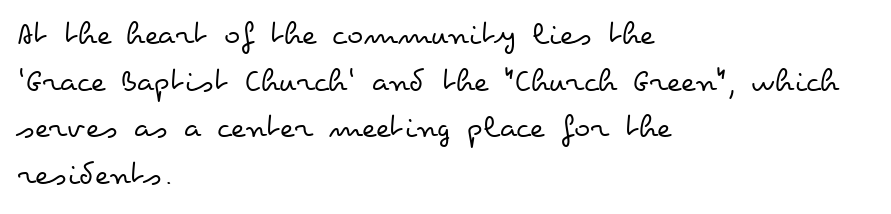
Q: Is the text bold? A: No.
Q: Is the text italic (slanted)? A: No, it is upright.
Q: Is the text underlined? A: No.
Q: How is the paragraph aligned? A: Left-aligned.
Q: Is the spacing between letters normal or unusually wide? A: Normal.
Q: Is the spacing between lines tight, normal or loose? A: Normal.
Q: Width (condensed, normal, or wide)? A: Wide.
Q: Stroke contrast? A: Low.
Q: x-height? A: Small.
Q: Monospaced? A: No.
